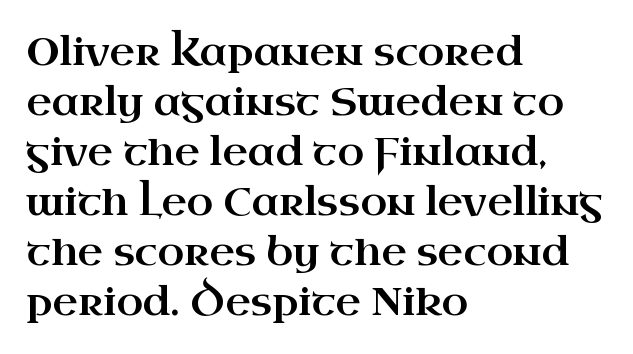
{"serif": "yes", "italic": "no", "width": "wide", "stroke_contrast": "high", "x_height": "small", "monospaced": "no", "underline": "no", "align": "left", "line_spacing": "normal", "line_spacing_ratio": 1.28, "letter_spacing": "normal", "letter_spacing_em": 0.0, "glyph_px": 39}
